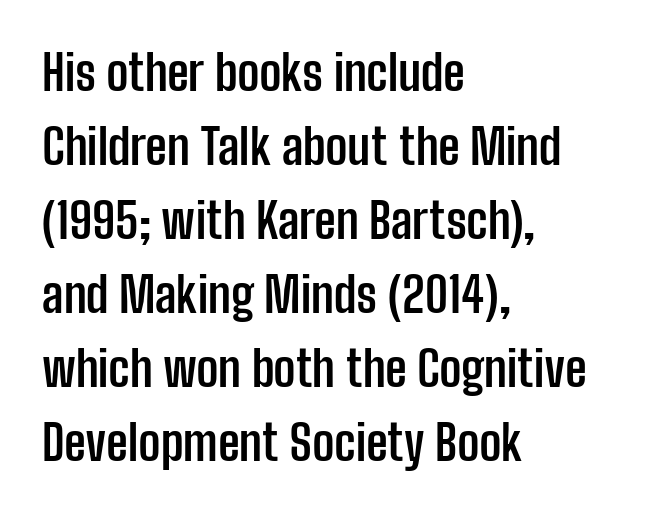
{"serif": "no", "italic": "no", "bold": "yes", "weight": "semibold", "width": "condensed", "stroke_contrast": "low", "x_height": "medium", "monospaced": "no", "underline": "no", "align": "left", "line_spacing": "normal", "line_spacing_ratio": 1.51, "letter_spacing": "normal", "letter_spacing_em": 0.0, "glyph_px": 49}
